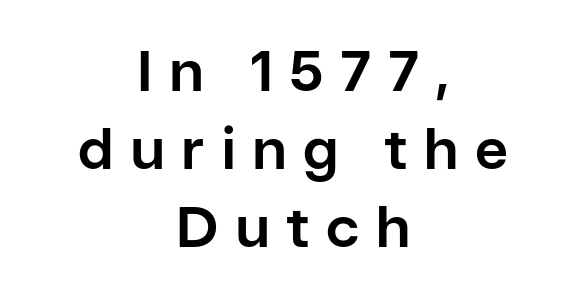
Each line is balanced around a shared central axis. Strokes here are thick enough to call this a true bold. The font family rendered here belongs to the sans-serif group. Words float on clear page, feet unadorned. The type sits square on the baseline with zero lean. In terms of leading, this rendering sits right in the middle.
